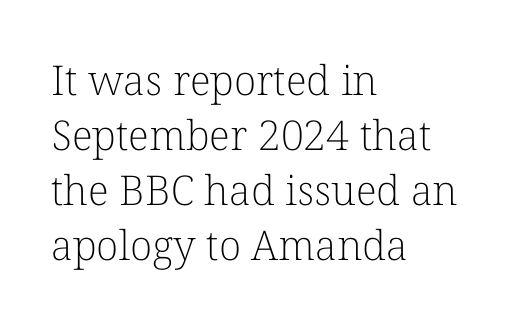
Line spacing here is normal. Look at the bottom of the vertical strokes: they flare into serifs here. Spacing verdict: proportional, widths tailored to each character. Unbolded letterforms with no extra heft. Descender tails drop into unmarked territory. Notice how the passage keeps a crisp vertical edge on the left only.
